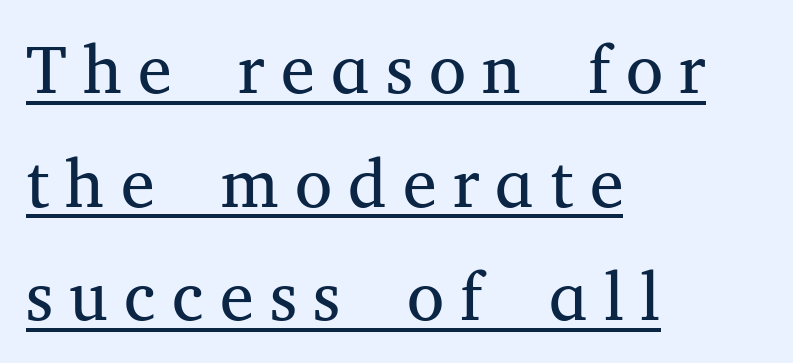
{"serif": "yes", "italic": "no", "bold": "no", "weight": "regular", "width": "normal", "stroke_contrast": "medium", "x_height": "medium", "monospaced": "no", "underline": "yes", "align": "left", "line_spacing": "normal", "line_spacing_ratio": 1.67, "letter_spacing": "wide", "letter_spacing_em": 0.24, "glyph_px": 68}
